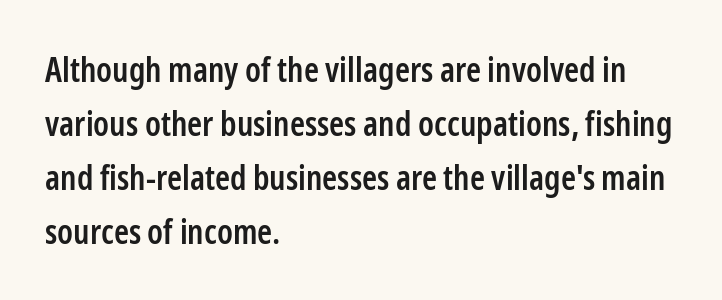
If you drew a line through each stem, it would be perfectly vertical. Serif or sans? Sans — the stroke terminals are bare. Spacing verdict: proportional, widths tailored to each character. No word sits above an underline.
